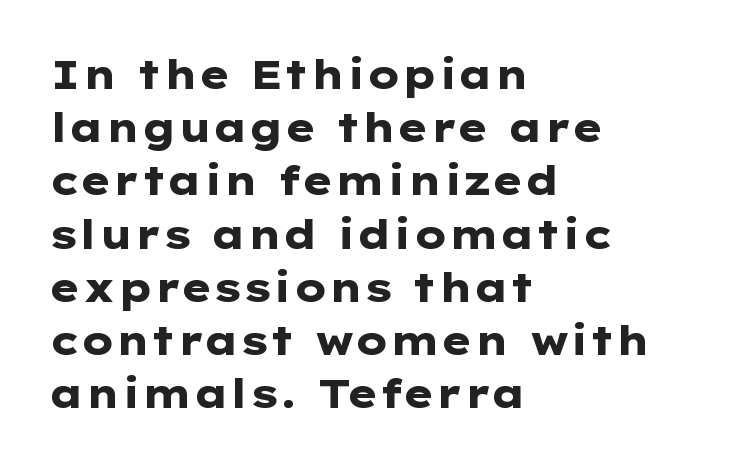
Q: Is the text bold? A: Yes.
Q: Is the text italic (slanted)? A: No, it is upright.
Q: Is the typeface a serif or a sans-serif typeface? A: Sans-serif.
Q: Is the text underlined? A: No.
Q: How is the paragraph aligned? A: Left-aligned.
Q: Is the spacing between letters normal or unusually wide? A: Normal.
Q: Is the spacing between lines tight, normal or loose? A: Normal.
Q: Width (condensed, normal, or wide)? A: Wide.
Q: Stroke contrast? A: Low.
Q: x-height? A: Medium.
Q: Monospaced? A: No.
